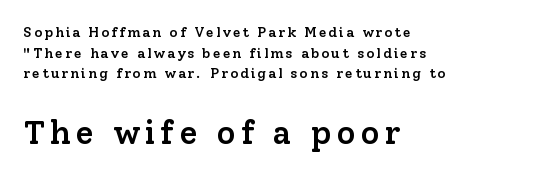
Q: Is the text bold? A: Semi-bold.
Q: Is the text italic (slanted)? A: No, it is upright.
Q: Is the typeface a serif or a sans-serif typeface? A: Serif.
Q: Is the text underlined? A: No.
Q: How is the paragraph aligned? A: Left-aligned.
Q: Is the spacing between lines tight, normal or loose? A: Normal.
Q: Which block of text is set in a larger size, the first (top) or the second (bottom)? A: The second (bottom) one.
Q: Width (condensed, normal, or wide)? A: Normal.
Q: Stroke contrast? A: Low.
Q: x-height? A: Medium.
Q: Monospaced? A: No.
